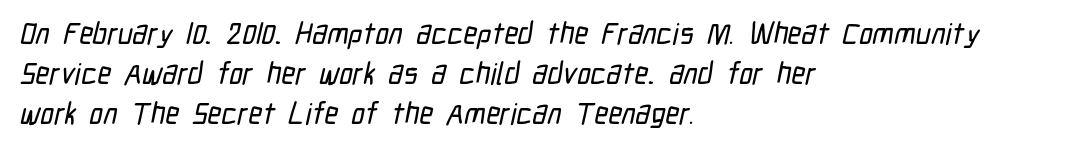
Q: Is the typeface a serif or a sans-serif typeface? A: Sans-serif.
Q: Is the text underlined? A: No.
Q: How is the paragraph aligned? A: Left-aligned.
Q: Is the spacing between letters normal or unusually wide? A: Normal.
Q: Is the spacing between lines tight, normal or loose? A: Normal.
Q: Width (condensed, normal, or wide)? A: Condensed.
Q: Stroke contrast? A: Low.
Q: x-height? A: Medium.
Q: Monospaced? A: No.
